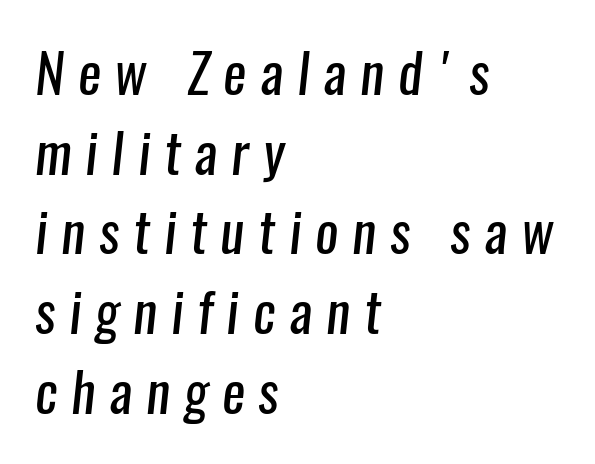
Q: Is the text bold? A: No.
Q: Is the typeface a serif or a sans-serif typeface? A: Sans-serif.
Q: Is the text underlined? A: No.
Q: How is the paragraph aligned? A: Left-aligned.
Q: Is the spacing between letters normal or unusually wide? A: Unusually wide.
Q: Is the spacing between lines tight, normal or loose? A: Normal.
Q: Width (condensed, normal, or wide)? A: Condensed.
Q: Stroke contrast? A: Low.
Q: x-height? A: Medium.
Q: Monospaced? A: No.
